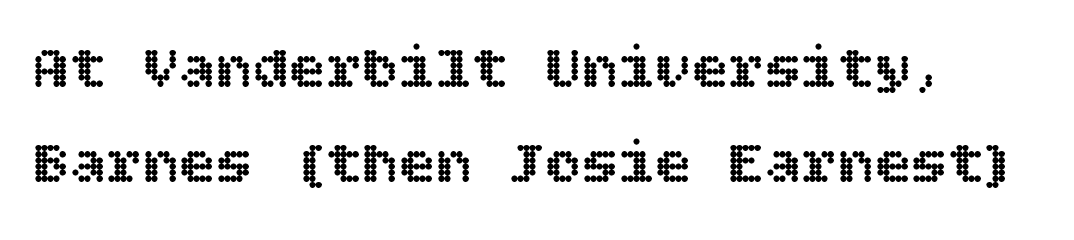
{"italic": "no", "width": "normal", "x_height": "large", "underline": "no", "line_spacing": "normal", "line_spacing_ratio": 1.56, "letter_spacing": "normal", "letter_spacing_em": 0.0, "glyph_px": 61}
